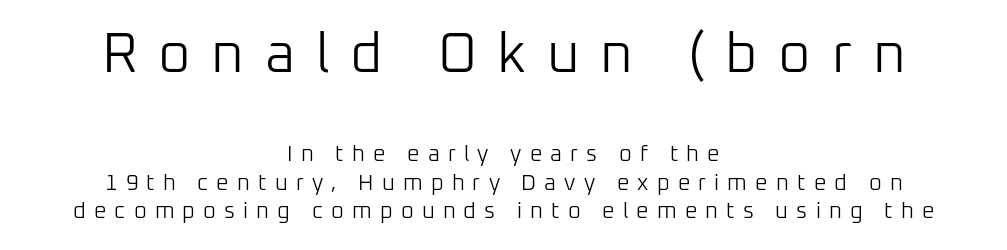
The image shows 56 px light sans-serif type, upright; set centered, normal line spacing (1.28x), unusually wide letter spacing (+0.37 em), not underlined; the first (top) block is 2.55x larger; low stroke contrast and a medium x-height.
